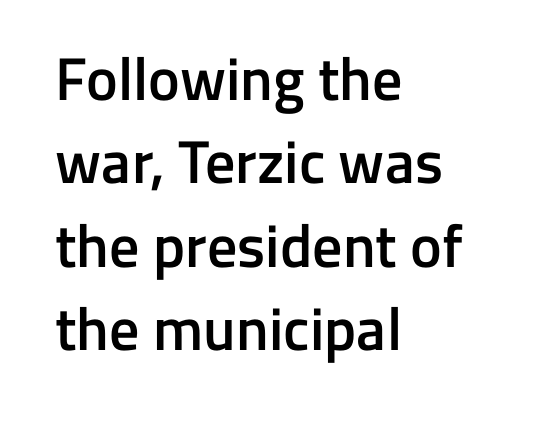
This sample uses a sans-serif face. Summary of weight: moderately heavy, a semibold. Every character sits straight up, as roman type does. Words appear dense and cohesive because spacing is normal. Varying glyph widths throughout — classic text-font behaviour.
